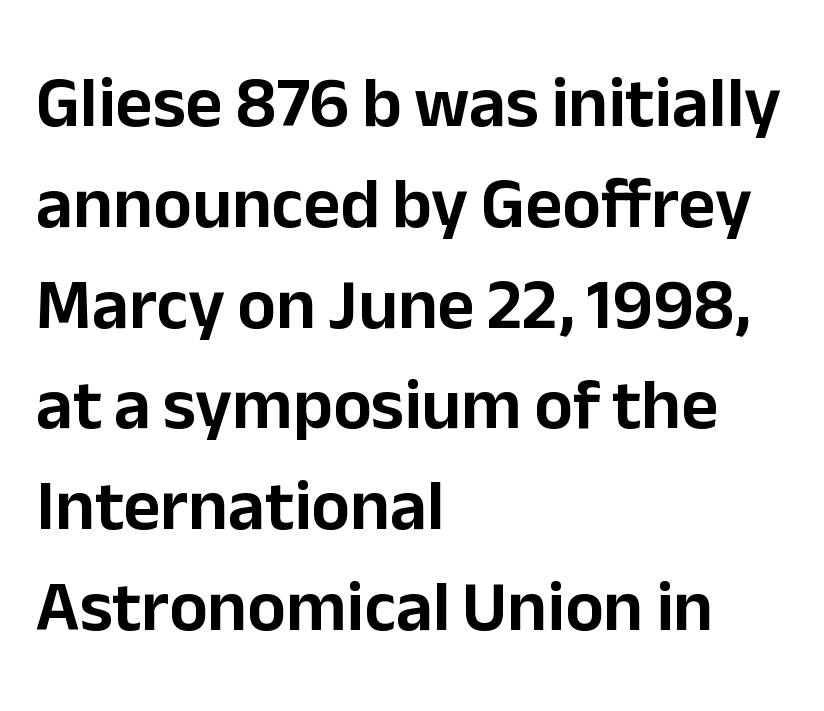
The image shows 72 px sans-serif type, upright; set left-aligned, normal line spacing (1.4x), normal letter spacing, not underlined; low stroke contrast and a medium x-height.
